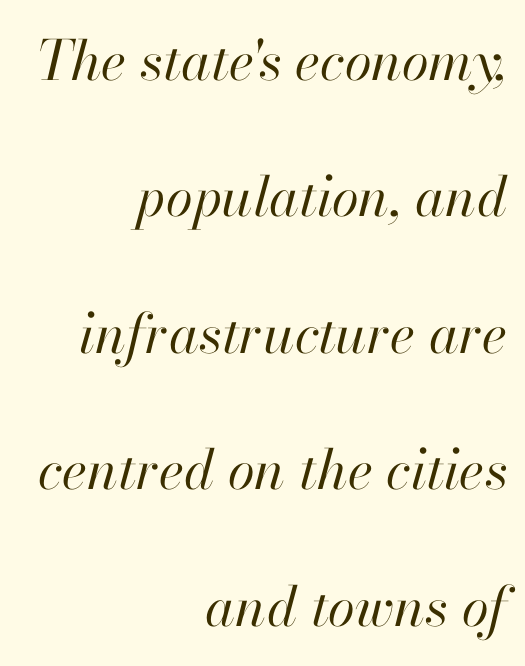
The image shows 55 px regular-weight type, italic (leaning right); set right-aligned, loose line spacing (2.48x), normal letter spacing, not underlined; high stroke contrast and a small x-height.
